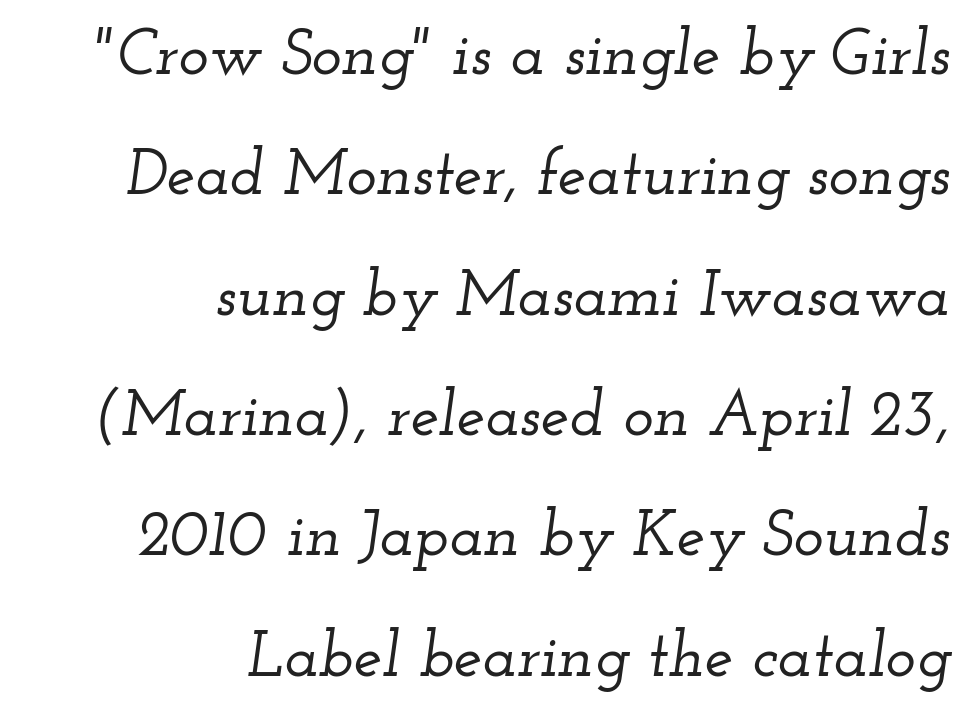
Q: Is the text italic (slanted)? A: Yes, it leans right by about 12 degrees.
Q: Is the typeface a serif or a sans-serif typeface? A: Serif.
Q: Is the text underlined? A: No.
Q: How is the paragraph aligned? A: Right-aligned.
Q: Is the spacing between letters normal or unusually wide? A: Normal.
Q: Width (condensed, normal, or wide)? A: Wide.
Q: Stroke contrast? A: Low.
Q: x-height? A: Small.
Q: Monospaced? A: No.
